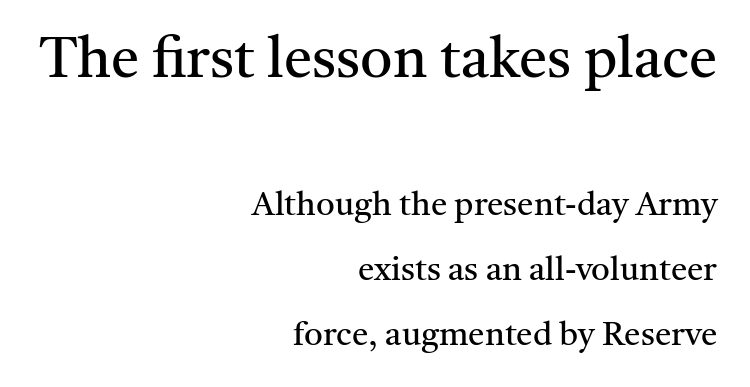
{"serif": "yes", "italic": "no", "bold": "no", "weight": "regular", "width": "normal", "stroke_contrast": "medium", "x_height": "medium", "monospaced": "no", "underline": "no", "align": "right", "line_spacing": "loose", "line_spacing_ratio": 1.96, "letter_spacing": "normal", "letter_spacing_em": 0.0, "larger_block": "first", "size_ratio": 1.73, "glyph_px": 57}
